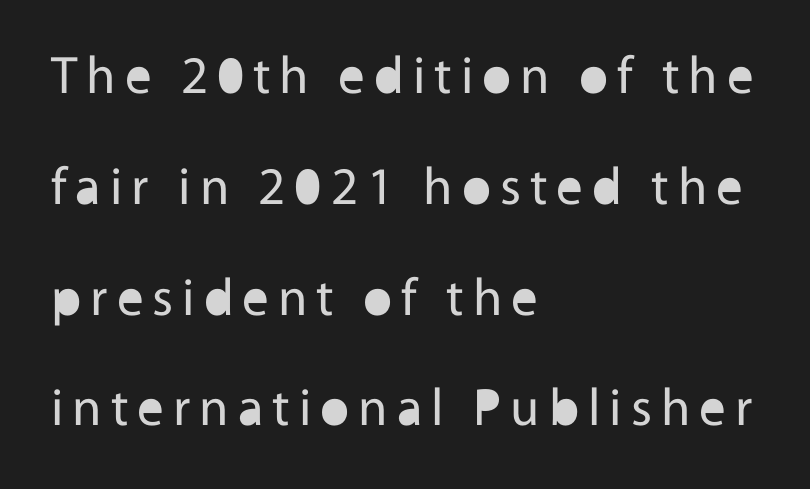
{"serif": "no", "italic": "no", "bold": "no", "weight": "regular", "width": "normal", "x_height": "medium", "monospaced": "no", "underline": "no", "align": "left", "line_spacing": "loose", "line_spacing_ratio": 2.09, "glyph_px": 53}
